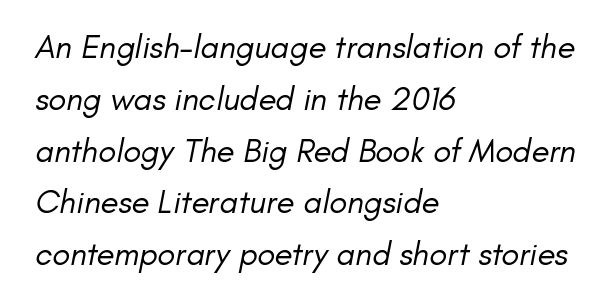
The image shows 33 px regular-weight sans-serif type; set left-aligned, normal line spacing (1.57x), normal letter spacing, not underlined; low stroke contrast and a small x-height.
